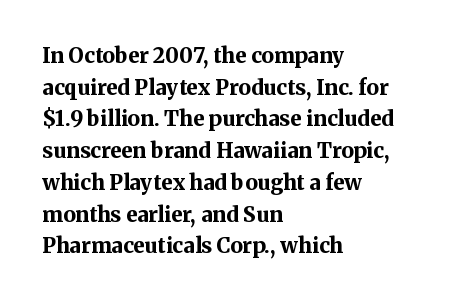
{"italic": "no", "bold": "yes", "underline": "no", "align": "left", "line_spacing": "normal", "line_spacing_ratio": 1.51, "letter_spacing": "normal", "letter_spacing_em": 0.0, "glyph_px": 21}
